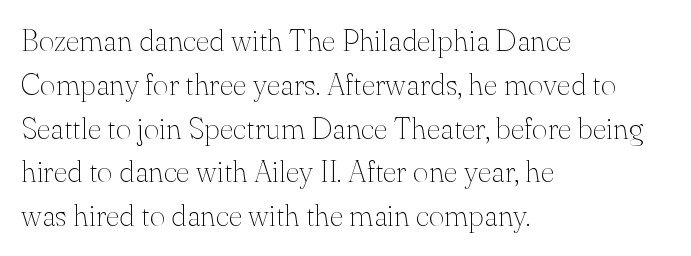
Q: Is the text bold? A: No.
Q: Is the text italic (slanted)? A: No, it is upright.
Q: Is the typeface a serif or a sans-serif typeface? A: Serif.
Q: Is the text underlined? A: No.
Q: How is the paragraph aligned? A: Left-aligned.
Q: Is the spacing between letters normal or unusually wide? A: Normal.
Q: Is the spacing between lines tight, normal or loose? A: Normal.
Q: Width (condensed, normal, or wide)? A: Normal.
Q: Stroke contrast? A: Medium.
Q: x-height? A: Small.
Q: Monospaced? A: No.
